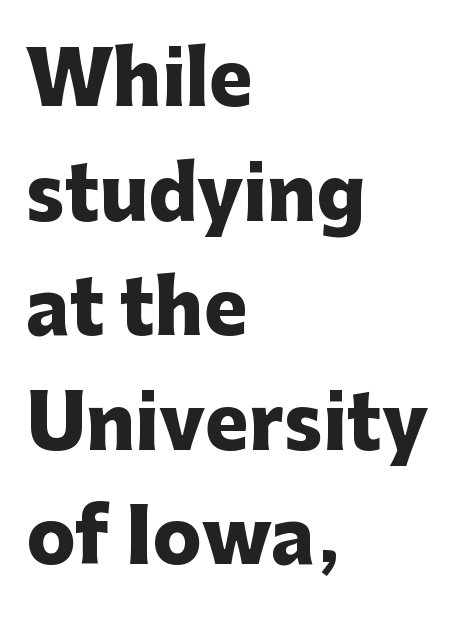
Each letter keeps its own natural width here, so spacing adapts to shape. Does the leading feel generous? No, just average. Left-aligned paragraph, ragged on the right. In terms of letterspacing, this is plain default setting. The space beneath each line is pristine and unruled.
